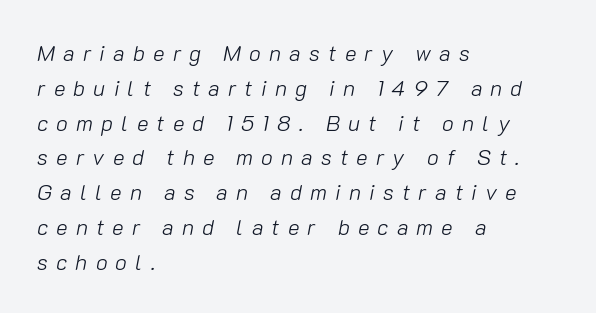
Caption: expanded tracking, letters set apart. The passage shown is not bold in any degree. A clean baseline with only descenders dipping below it. Slanted lettering throughout. This sample keeps an unexceptional amount of space between lines.
